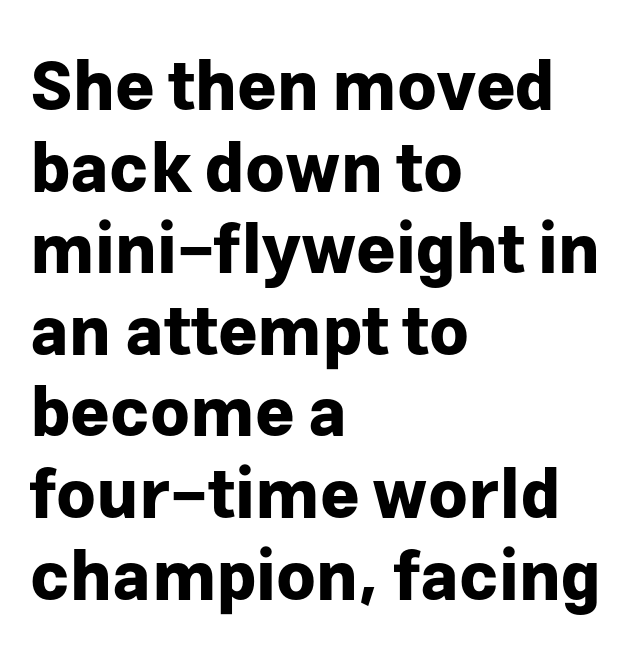
Q: Is the text bold? A: Yes.
Q: Is the text italic (slanted)? A: No, it is upright.
Q: Is the typeface a serif or a sans-serif typeface? A: Sans-serif.
Q: Is the text underlined? A: No.
Q: How is the paragraph aligned? A: Left-aligned.
Q: Is the spacing between letters normal or unusually wide? A: Normal.
Q: Width (condensed, normal, or wide)? A: Normal.
Q: Stroke contrast? A: Low.
Q: x-height? A: Medium.
Q: Monospaced? A: No.
